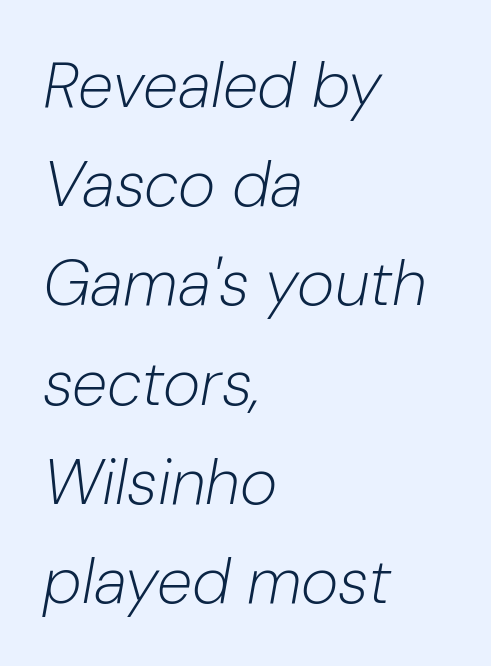
Tracking value appears to be zero — textbook default spacing. Counters stay open thanks to moderate or lighter strokes. A clean baseline with only descenders dipping below it. Each letter keeps its own natural width here, so spacing adapts to shape.
